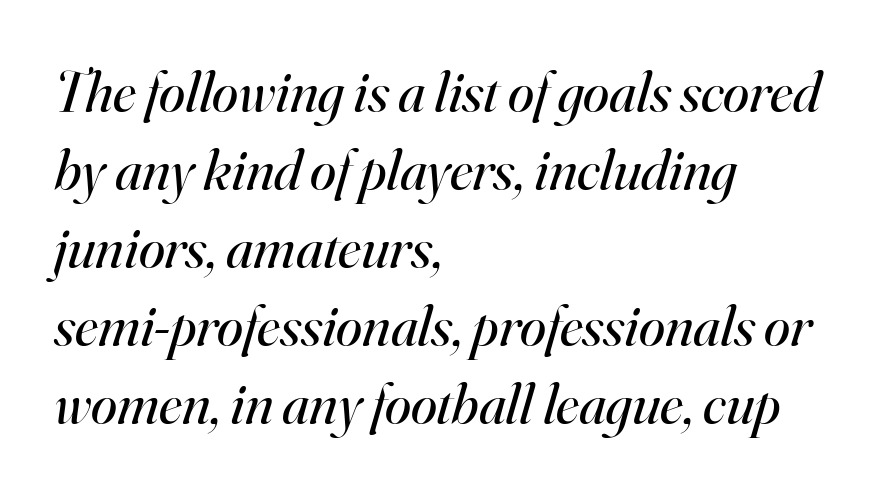
{"serif": "yes", "italic": "yes", "lean": "right", "slant_degrees": 16, "bold": "no", "weight": "regular", "width": "normal", "stroke_contrast": "high", "x_height": "small", "monospaced": "no", "underline": "no", "align": "left", "line_spacing": "normal", "line_spacing_ratio": 1.32, "letter_spacing": "normal", "letter_spacing_em": 0.0, "glyph_px": 59}
